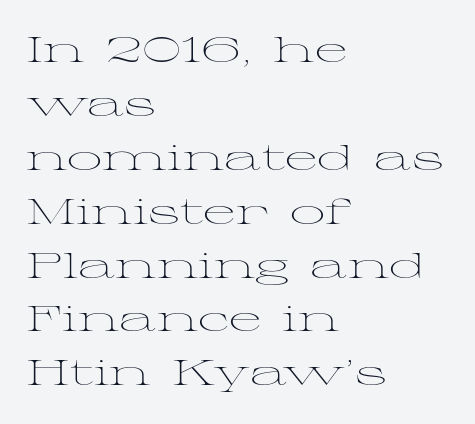
The image shows 35 px light, wide serif type, upright; set left-aligned, normal line spacing (1.54x), normal letter spacing, not underlined; medium stroke contrast and a medium x-height.
